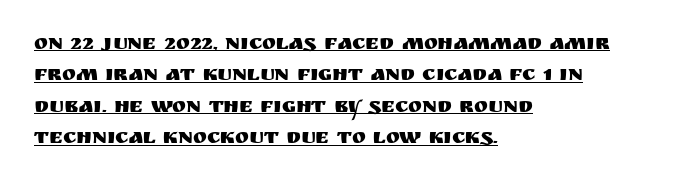
The typography opts for an upright posture over an oblique one. Spacing between characters is what you'd get straight out of the box. The lines are quadded left. One glance says typical: line gaps are just what's usual. Beneath each row of characters lies a ruled line.
